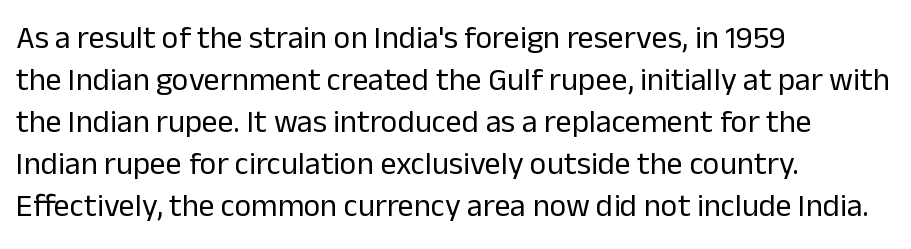
{"serif": "no", "italic": "no", "bold": "no", "weight": "regular", "width": "normal", "stroke_contrast": "low", "x_height": "medium", "monospaced": "no", "underline": "no", "align": "left", "line_spacing": "normal", "line_spacing_ratio": 1.31, "letter_spacing": "normal", "letter_spacing_em": 0.0, "glyph_px": 32}
